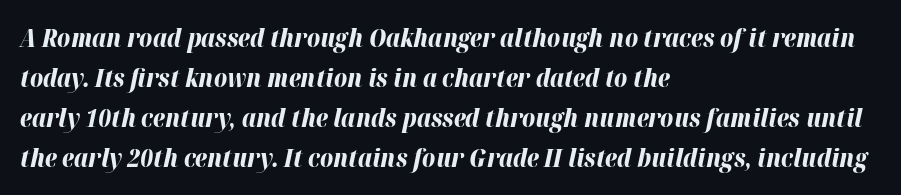
The image shows 25 px bold type, italic (leaning right); set left-aligned, normal line spacing (1.6x), normal letter spacing, not underlined.
